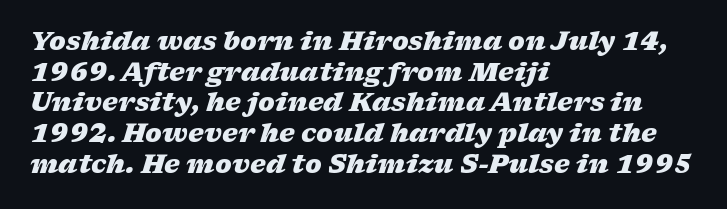
Yep, that's italic — everything's leaning. How are the letters spaced? Ordinarily, with no added tracking. Check the space under the baseline: it is left empty. Which margin do the lines hug? The left one — the right edge is uneven. In terms of weight, the rendering is a true, heavy bold.
